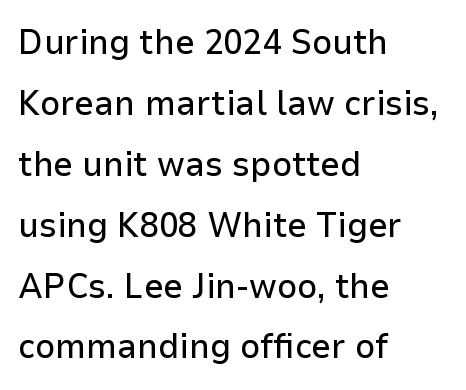
The image shows 35 px sans-serif type, upright; set left-aligned, line spacing 1.74x, normal letter spacing, not underlined; low stroke contrast and a medium x-height.
